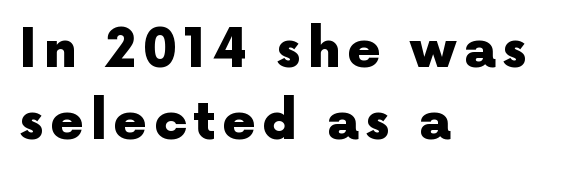
Q: Is the text bold? A: Yes.
Q: Is the text italic (slanted)? A: No, it is upright.
Q: Is the typeface a serif or a sans-serif typeface? A: Sans-serif.
Q: Is the text underlined? A: No.
Q: How is the paragraph aligned? A: Left-aligned.
Q: Is the spacing between lines tight, normal or loose? A: Normal.
Q: Width (condensed, normal, or wide)? A: Normal.
Q: x-height? A: Medium.
Q: Monospaced? A: No.
